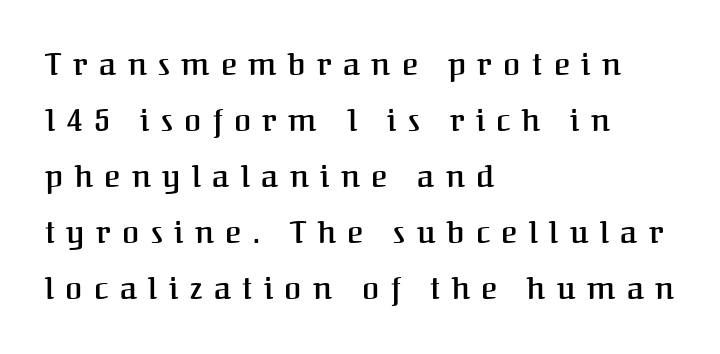
Q: Is the text bold? A: Semi-bold.
Q: Is the text italic (slanted)? A: No, it is upright.
Q: Is the typeface a serif or a sans-serif typeface? A: Serif.
Q: Is the text underlined? A: No.
Q: How is the paragraph aligned? A: Left-aligned.
Q: Is the spacing between letters normal or unusually wide? A: Unusually wide.
Q: Width (condensed, normal, or wide)? A: Normal.
Q: Stroke contrast? A: Medium.
Q: x-height? A: Medium.
Q: Monospaced? A: No.
